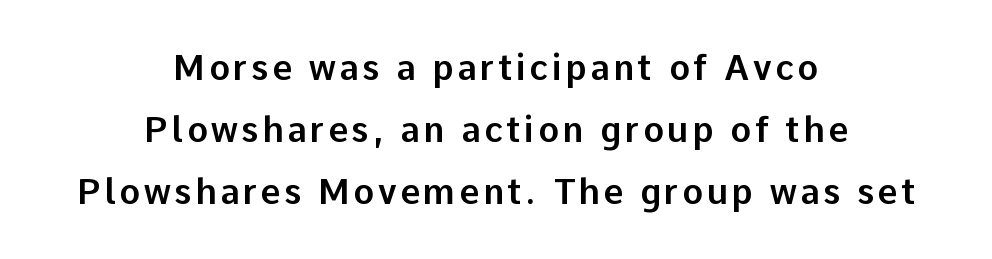
Letters rest on an invisible, unmarked baseline. It's the straight-up-and-down kind of type. These lines are composed in type without serifs. Think of a printed novel: that variable character pitch is what you see here.
